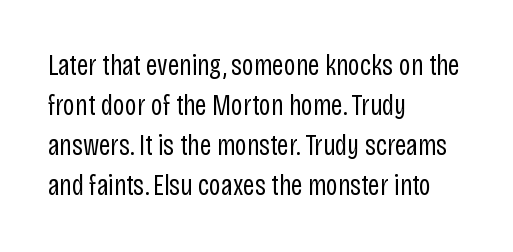
The image shows 29 px regular-weight, condensed sans-serif type, upright; set left-aligned, normal line spacing (1.38x), normal letter spacing, not underlined; low stroke contrast and a large x-height.
